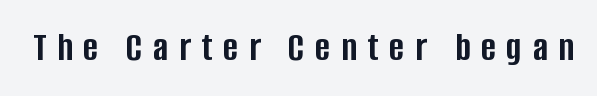
The image shows 41 px semibold, condensed sans-serif type, upright; set unusually wide letter spacing (+0.26 em), not underlined; low stroke contrast and a large x-height.
